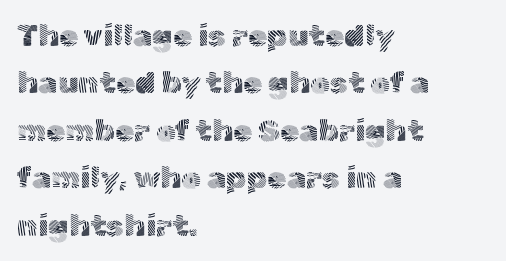
In terms of leading, this rendering sits right in the middle. The font family rendered here belongs to the sans-serif group. The lettering holds an erect, upright posture throughout. Line starts are locked; line ends wander. A typesetter would call this proportional, since set widths differ per character.
